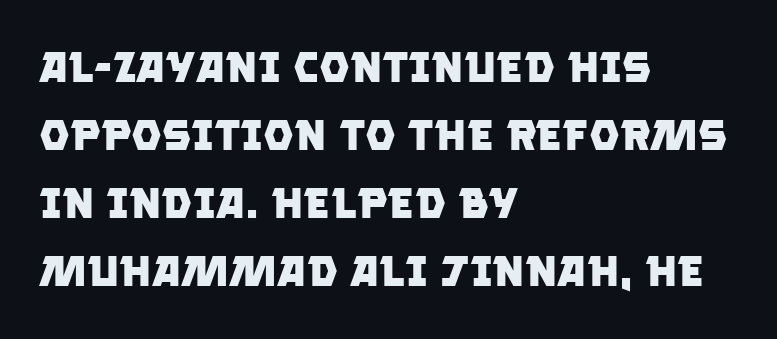
{"serif": "no", "bold": "yes", "weight": "heavy", "width": "normal", "stroke_contrast": "low", "x_height": "large", "monospaced": "no", "underline": "no", "align": "left", "line_spacing": "normal", "line_spacing_ratio": 1.58, "letter_spacing": "normal", "letter_spacing_em": 0.0, "glyph_px": 43}
